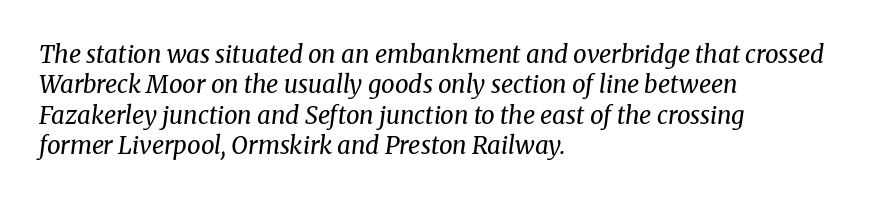
Q: Is the text bold? A: No.
Q: Is the text italic (slanted)? A: Yes, it leans right by about 8 degrees.
Q: Is the text underlined? A: No.
Q: How is the paragraph aligned? A: Left-aligned.
Q: Is the spacing between letters normal or unusually wide? A: Normal.
Q: Is the spacing between lines tight, normal or loose? A: Normal.
